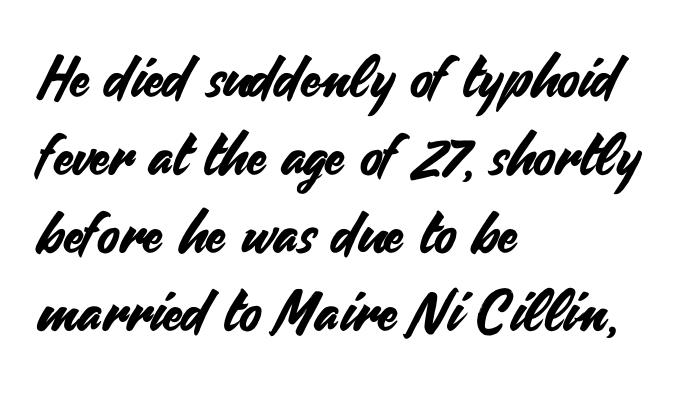
The image shows 57 px sans-serif type; set left-aligned, normal line spacing (1.37x), normal letter spacing, not underlined; medium stroke contrast and a small x-height.
